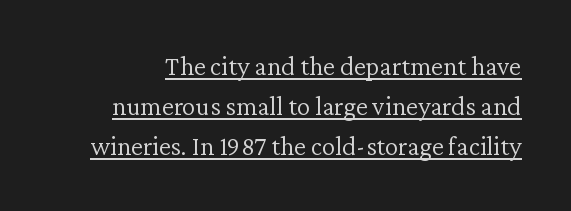
{"italic": "no", "bold": "no", "underline": "yes", "line_spacing": "normal", "line_spacing_ratio": 1.48, "letter_spacing": "normal", "letter_spacing_em": 0.0, "glyph_px": 27}
